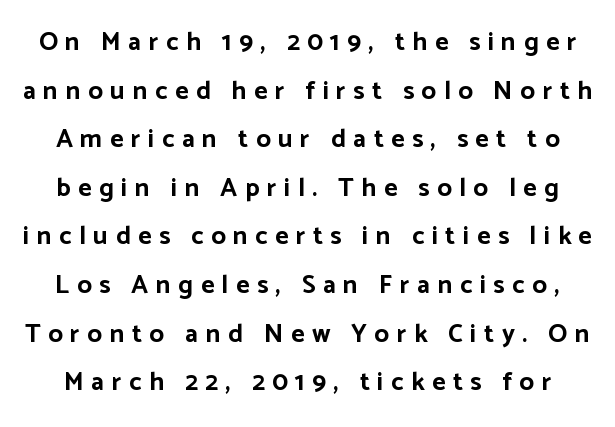
Q: Is the text bold? A: Yes.
Q: Is the text italic (slanted)? A: No, it is upright.
Q: Is the text underlined? A: No.
Q: Is the spacing between letters normal or unusually wide? A: Unusually wide.
